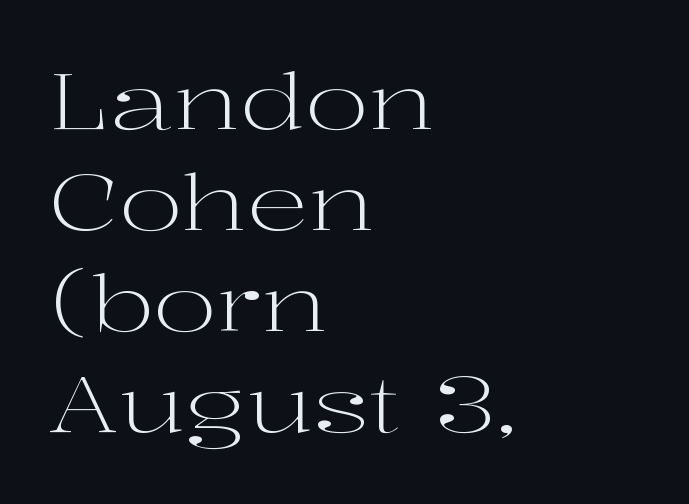
{"serif": "yes", "italic": "no", "bold": "no", "weight": "light", "width": "wide", "stroke_contrast": "high", "x_height": "medium", "monospaced": "no", "underline": "no", "align": "left", "line_spacing": "normal", "line_spacing_ratio": 1.31, "letter_spacing": "normal", "letter_spacing_em": 0.0, "glyph_px": 77}
